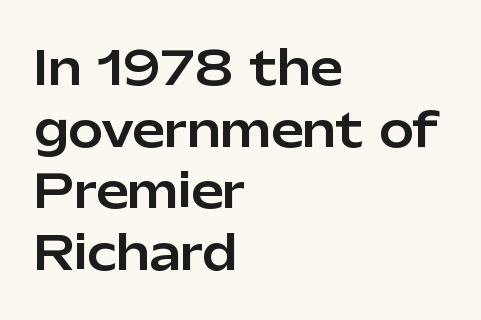
Designer's note — italics off, roman on. The glyphs in this specimen are sans serif. The strip under each line holds only bare page. Normally led — the rows are evenly, conventionally spaced.
